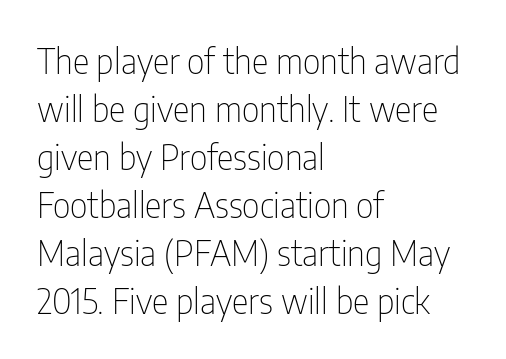
The image shows 35 px thin, condensed sans-serif type, upright; set left-aligned, normal line spacing (1.37x), normal letter spacing, not underlined; low stroke contrast and a medium x-height.
